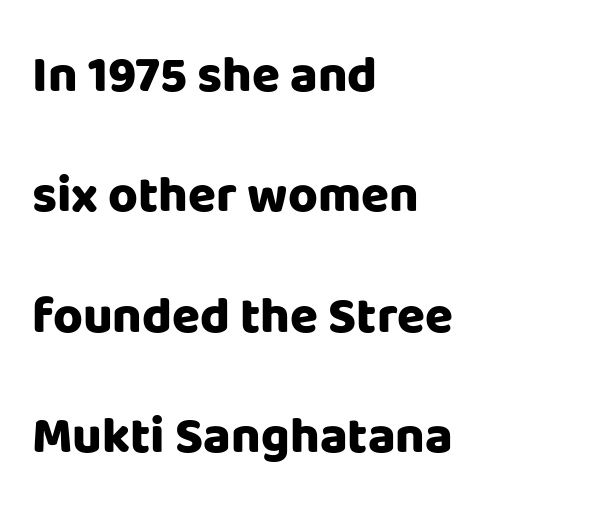
The image shows 51 px heavy sans-serif type, upright; set left-aligned, loose line spacing (2.36x), normal letter spacing, not underlined; low stroke contrast and a large x-height.
